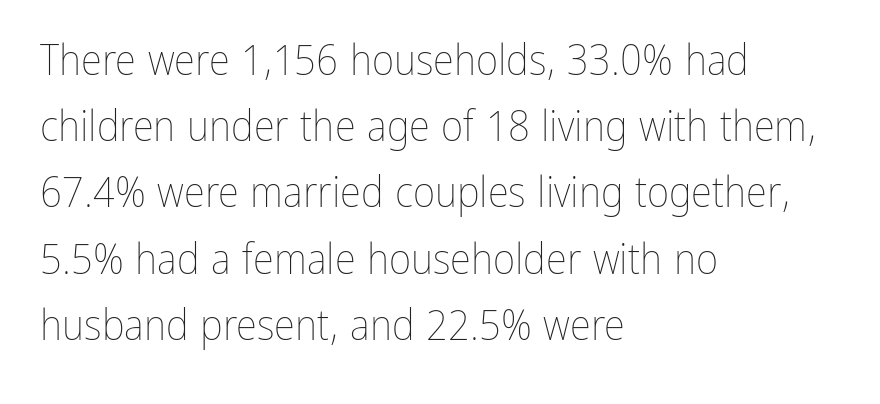
Q: Is the text bold? A: No.
Q: Is the text italic (slanted)? A: No, it is upright.
Q: Is the text underlined? A: No.
Q: How is the paragraph aligned? A: Left-aligned.
Q: Is the spacing between letters normal or unusually wide? A: Normal.
Q: Is the spacing between lines tight, normal or loose? A: Normal.
Q: Width (condensed, normal, or wide)? A: Condensed.
Q: Stroke contrast? A: Low.
Q: x-height? A: Medium.
Q: Monospaced? A: No.
